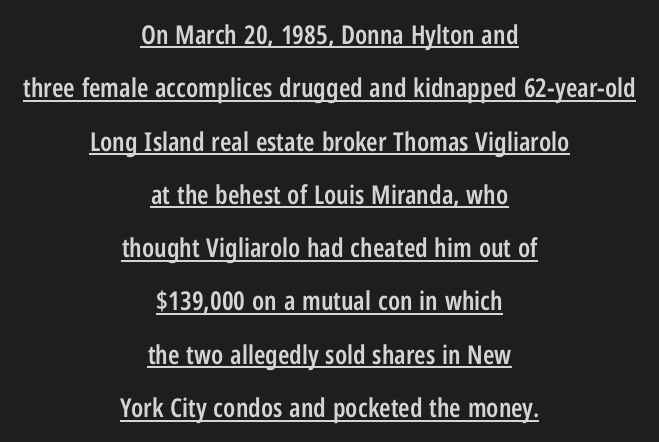
Does the copy run flush right? No — it is centered line by line. The font is running at a semibold setting, under full bold. A great deal of white space separates one row of letters from the next. Students, note that the glyphs here touch the page at normal intervals.
